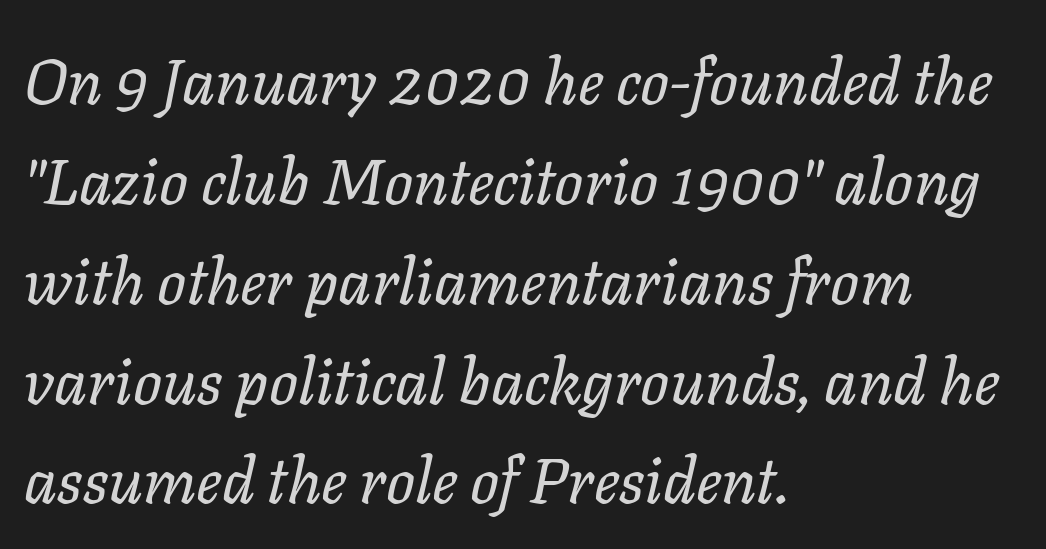
The image shows 64 px regular-weight type, italic (leaning right); set left-aligned, normal line spacing (1.56x), normal letter spacing, not underlined; low stroke contrast and a medium x-height.
